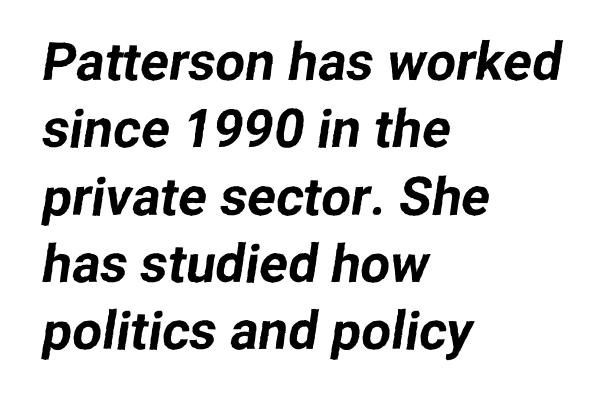
The image shows 53 px sans-serif type; set left-aligned, normal line spacing (1.27x), normal letter spacing, not underlined; low stroke contrast and a medium x-height.
